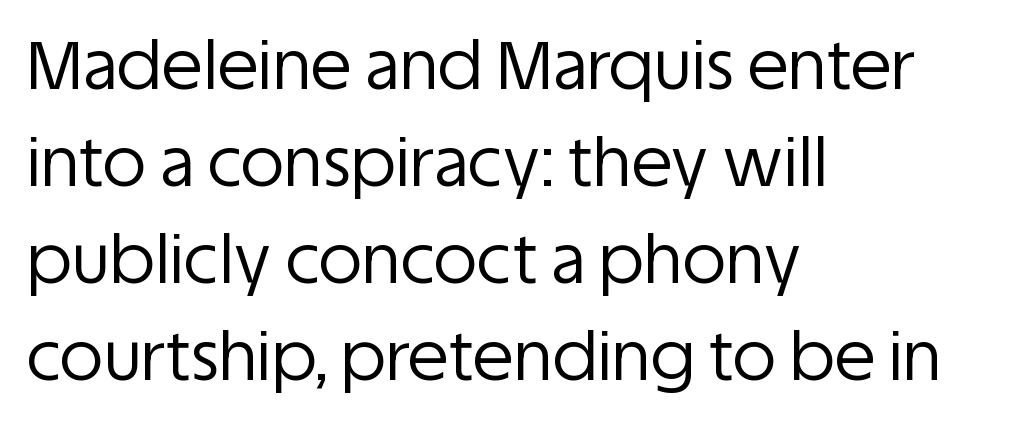
The image shows 67 px regular-weight sans-serif type, upright; set left-aligned, normal line spacing (1.45x), normal letter spacing, not underlined; low stroke contrast and a large x-height.
